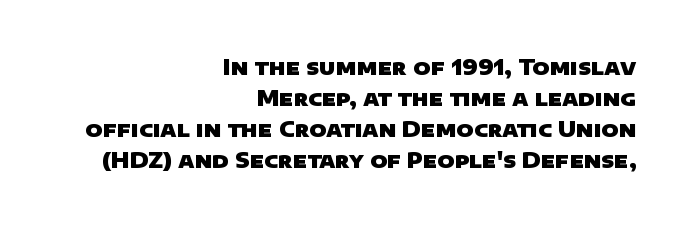
{"bold": "yes", "underline": "no", "align": "right", "line_spacing": "normal", "line_spacing_ratio": 1.48, "letter_spacing": "normal", "letter_spacing_em": 0.0, "glyph_px": 21}
